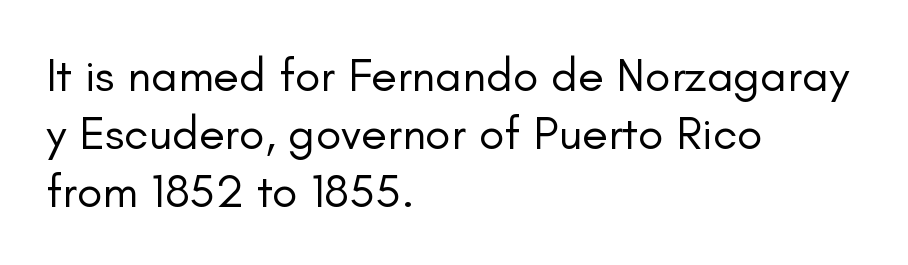
The image shows 47 px regular-weight sans-serif type, upright; set left-aligned, line spacing 1.23x, normal letter spacing, not underlined; low stroke contrast and a small x-height.
